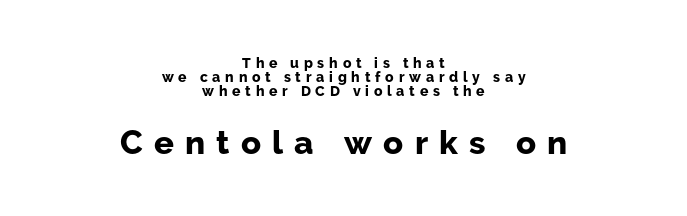
{"serif": "no", "italic": "no", "bold": "yes", "weight": "bold", "width": "normal", "stroke_contrast": "low", "x_height": "medium", "monospaced": "no", "underline": "no", "align": "center", "line_spacing": "tight", "line_spacing_ratio": 0.99, "letter_spacing": "wide", "letter_spacing_em": 0.34, "larger_block": "second", "size_ratio": 2.36, "glyph_px": 33}
